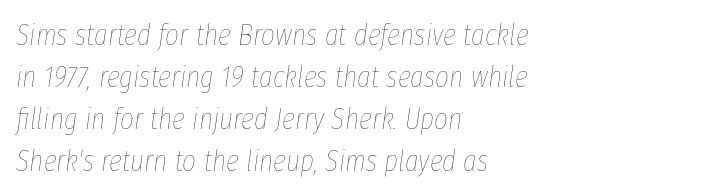
The image shows 30 px thin, condensed type, italic (leaning right); set left-aligned, normal line spacing (1.4x), normal letter spacing, not underlined; low stroke contrast and a medium x-height.
